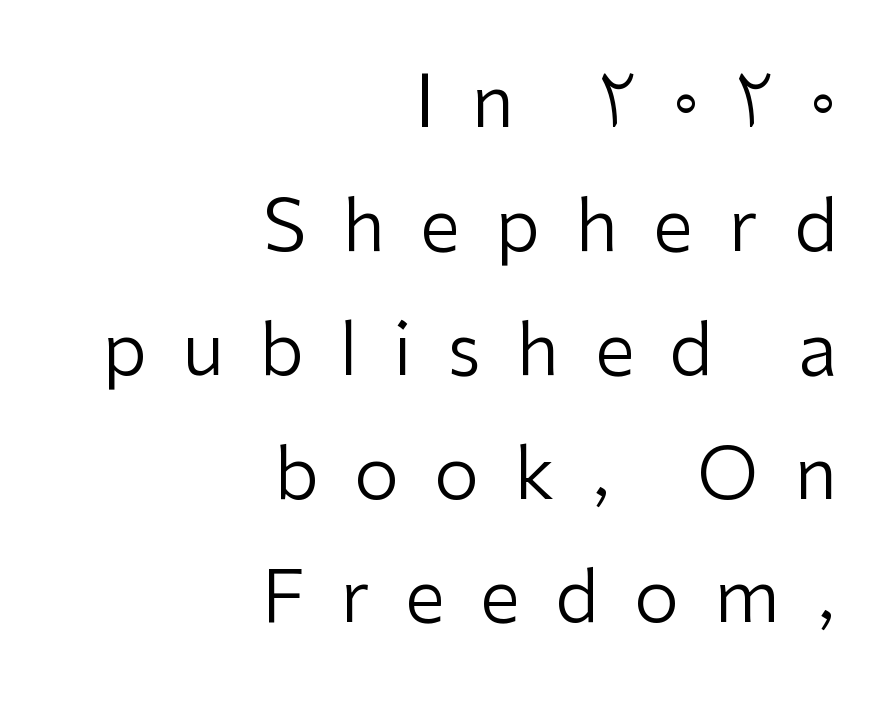
Is the type heavy? It reads as light-to-regular instead. This sample has the flowing, uneven cadence of proportional lettering. Someone cranked the tracking dial way up on this one. Designer's note — italics off, roman on.
